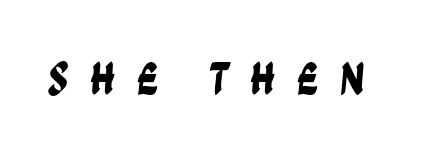
Q: Is the typeface a serif or a sans-serif typeface? A: Sans-serif.
Q: Is the text underlined? A: No.
Q: Is the spacing between letters normal or unusually wide? A: Unusually wide.
Q: Width (condensed, normal, or wide)? A: Condensed.
Q: Stroke contrast? A: Low.
Q: x-height? A: Large.
Q: Monospaced? A: No.
